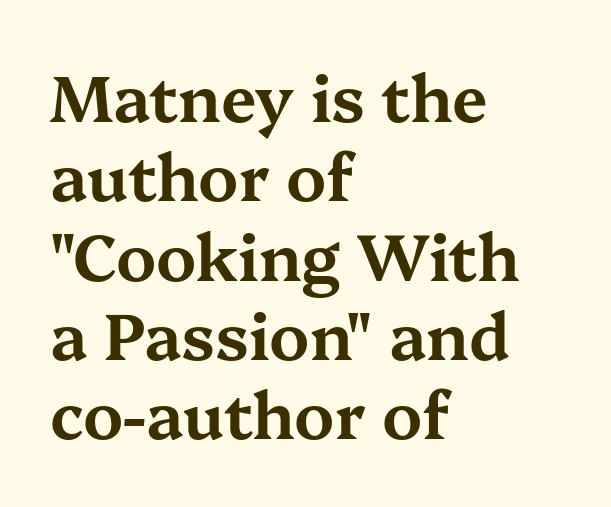
Here the designer chose a conventional face with non-uniform glyph widths. The string is rendered with underlining switched off. Inter-character spacing is left at the font's built-in metrics. When letters stand straight like this, we call the style roman or upright.
